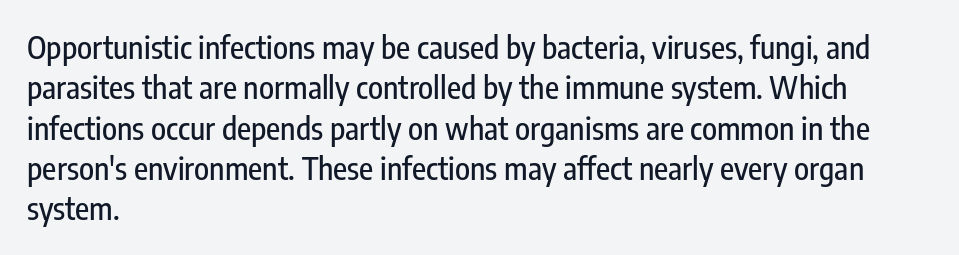
Q: Is the text italic (slanted)? A: No, it is upright.
Q: Is the typeface a serif or a sans-serif typeface? A: Sans-serif.
Q: Is the text underlined? A: No.
Q: How is the paragraph aligned? A: Left-aligned.
Q: Is the spacing between letters normal or unusually wide? A: Normal.
Q: Is the spacing between lines tight, normal or loose? A: Normal.
Q: Width (condensed, normal, or wide)? A: Condensed.
Q: Stroke contrast? A: Low.
Q: x-height? A: Medium.
Q: Monospaced? A: No.
